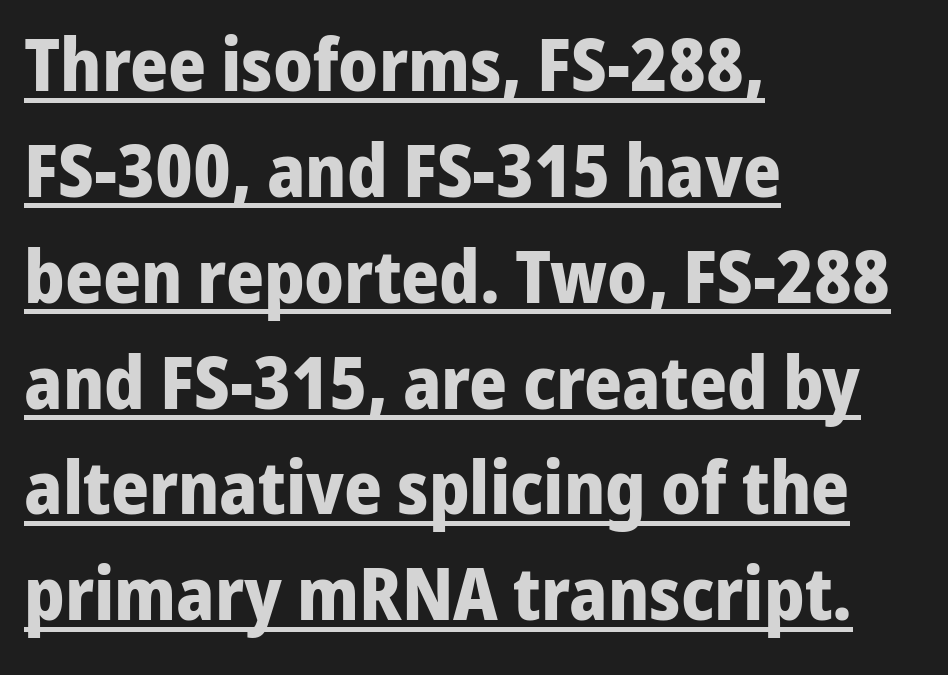
The image shows 73 px bold sans-serif type, upright; set left-aligned, normal line spacing (1.45x), normal letter spacing, underlined; low stroke contrast and a medium x-height.
